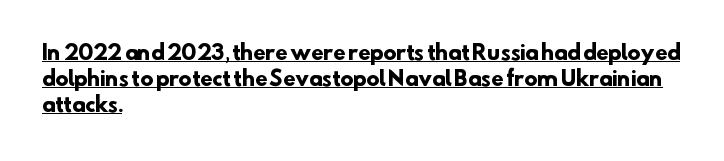
The image shows 20 px bold type; set left-aligned, normal line spacing (1.3x), normal letter spacing, underlined.
